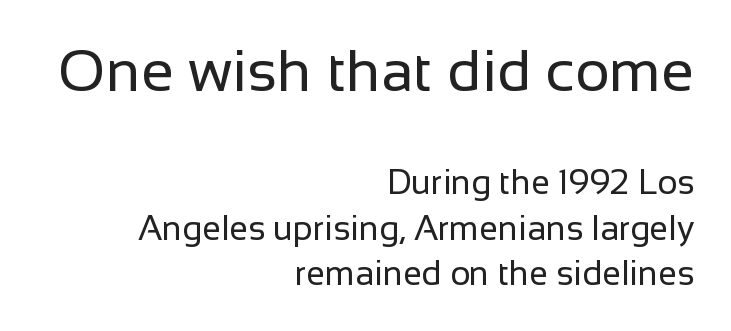
{"serif": "no", "italic": "no", "bold": "no", "weight": "regular", "width": "normal", "stroke_contrast": "low", "x_height": "medium", "monospaced": "no", "underline": "no", "align": "right", "line_spacing": "normal", "line_spacing_ratio": 1.34, "letter_spacing": "normal", "letter_spacing_em": 0.0, "larger_block": "first", "size_ratio": 1.74, "glyph_px": 59}
